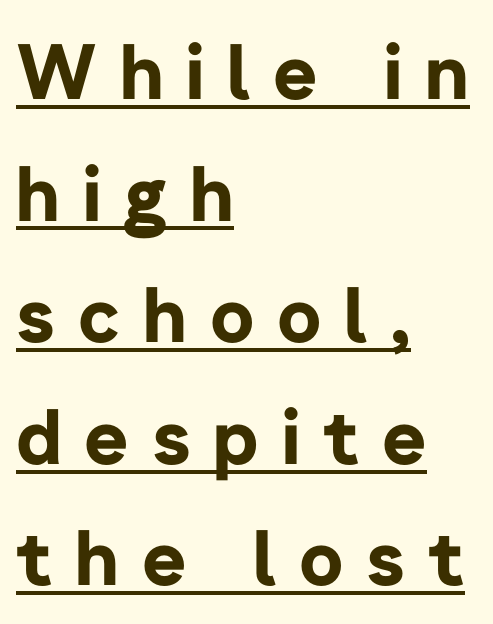
Q: Is the text bold? A: Yes.
Q: Is the text italic (slanted)? A: No, it is upright.
Q: Is the typeface a serif or a sans-serif typeface? A: Sans-serif.
Q: Is the text underlined? A: Yes.
Q: How is the paragraph aligned? A: Left-aligned.
Q: Is the spacing between letters normal or unusually wide? A: Unusually wide.
Q: Is the spacing between lines tight, normal or loose? A: Normal.
Q: Width (condensed, normal, or wide)? A: Normal.
Q: Stroke contrast? A: Low.
Q: x-height? A: Medium.
Q: Monospaced? A: No.
